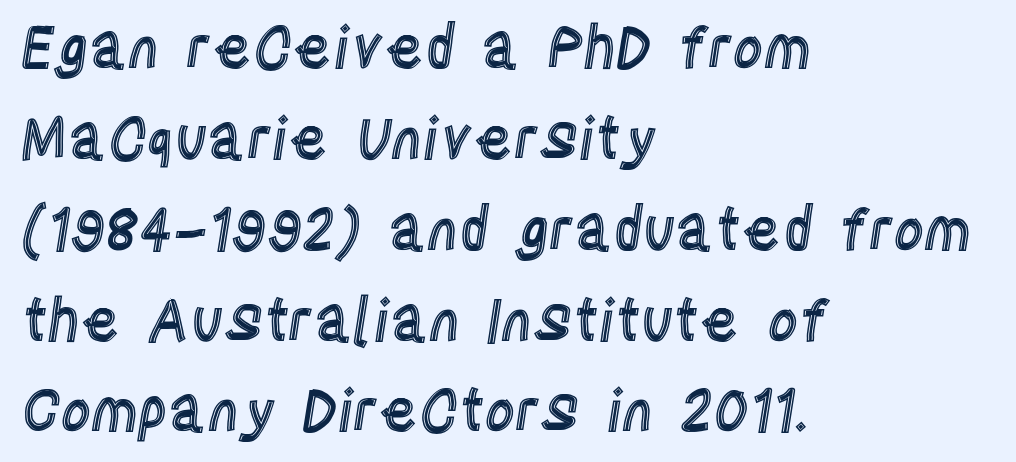
Q: Is the text italic (slanted)? A: Yes.
Q: Is the text underlined? A: No.
Q: How is the paragraph aligned? A: Left-aligned.
Q: Is the spacing between letters normal or unusually wide? A: Normal.
Q: Is the spacing between lines tight, normal or loose? A: Normal.
Q: Width (condensed, normal, or wide)? A: Condensed.
Q: x-height? A: Large.
Q: Monospaced? A: No.
